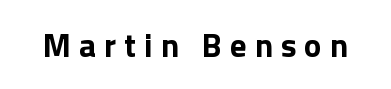
The image shows 33 px bold sans-serif type, upright; set unusually wide letter spacing (+0.24 em), not underlined; a medium x-height.
